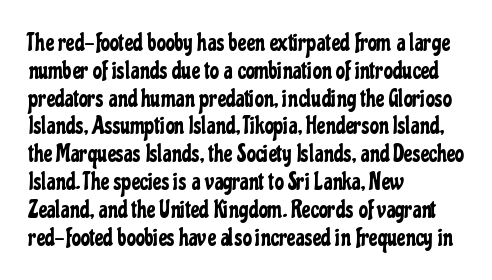
Q: Is the text italic (slanted)? A: No, it is upright.
Q: Is the text underlined? A: No.
Q: How is the paragraph aligned? A: Left-aligned.
Q: Is the spacing between letters normal or unusually wide? A: Normal.
